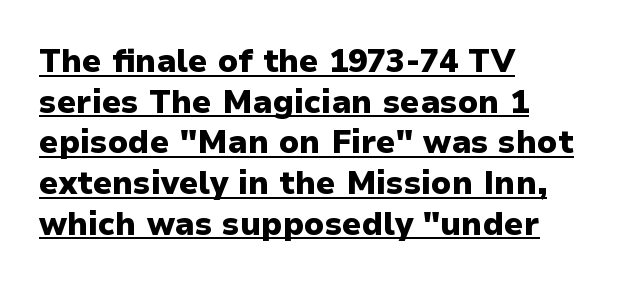
The image shows 32 px heavy sans-serif type, upright; set left-aligned, normal line spacing (1.27x), normal letter spacing, underlined; low stroke contrast and a medium x-height.
